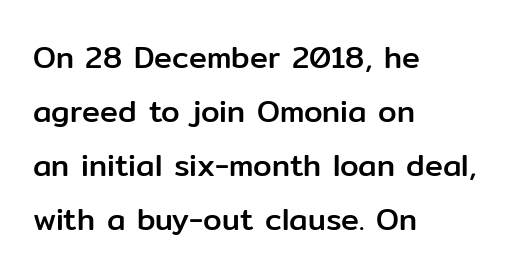
{"serif": "no", "italic": "no", "width": "normal", "stroke_contrast": "low", "x_height": "medium", "monospaced": "no", "underline": "no", "align": "left", "line_spacing_ratio": 1.8, "letter_spacing": "normal", "letter_spacing_em": 0.0, "glyph_px": 30}
